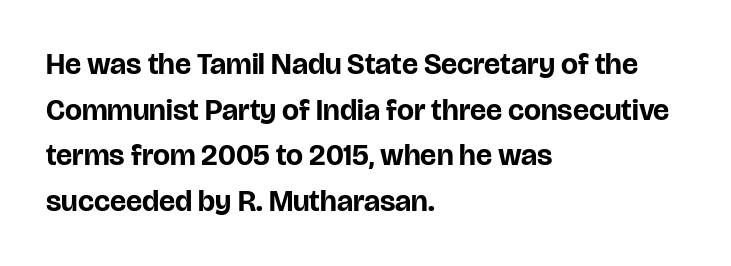
{"serif": "no", "italic": "no", "bold": "yes", "weight": "bold", "width": "normal", "stroke_contrast": "low", "x_height": "large", "monospaced": "no", "underline": "no", "align": "left", "line_spacing": "normal", "line_spacing_ratio": 1.52, "letter_spacing": "normal", "letter_spacing_em": 0.0, "glyph_px": 30}
